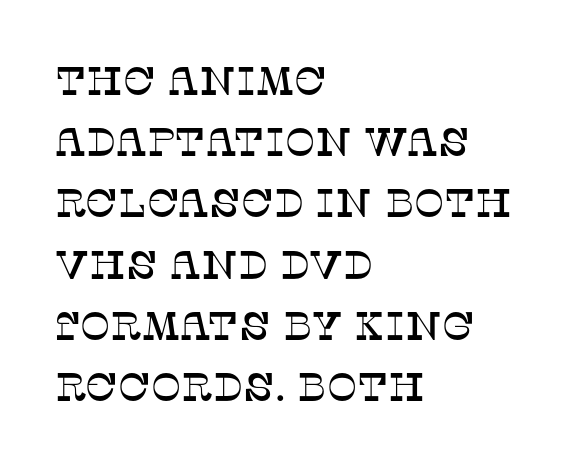
{"serif": "yes", "italic": "no", "width": "normal", "stroke_contrast": "low", "x_height": "large", "monospaced": "no", "underline": "no", "align": "left", "line_spacing": "normal", "line_spacing_ratio": 1.53, "letter_spacing": "normal", "letter_spacing_em": 0.0, "glyph_px": 40}
